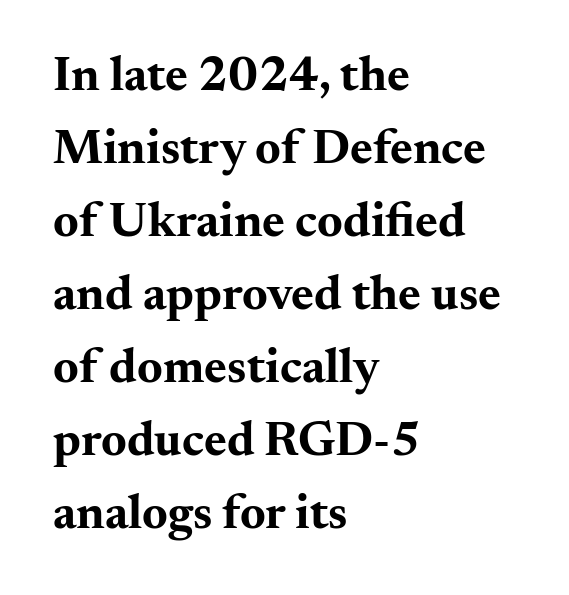
Q: Is the text bold? A: Yes.
Q: Is the text italic (slanted)? A: No, it is upright.
Q: Is the typeface a serif or a sans-serif typeface? A: Serif.
Q: Is the text underlined? A: No.
Q: How is the paragraph aligned? A: Left-aligned.
Q: Is the spacing between letters normal or unusually wide? A: Normal.
Q: Is the spacing between lines tight, normal or loose? A: Normal.
Q: Width (condensed, normal, or wide)? A: Wide.
Q: Stroke contrast? A: Medium.
Q: x-height? A: Small.
Q: Monospaced? A: No.
